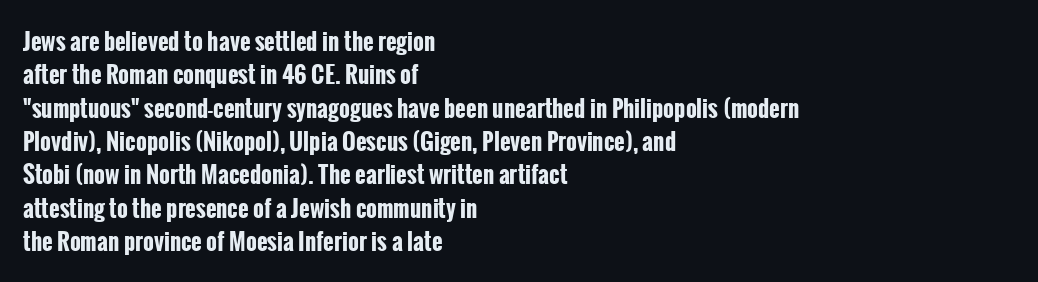
{"italic": "no", "bold": "yes", "underline": "no", "align": "left", "line_spacing": "normal", "line_spacing_ratio": 1.45, "letter_spacing": "normal", "letter_spacing_em": 0.0, "glyph_px": 23}
